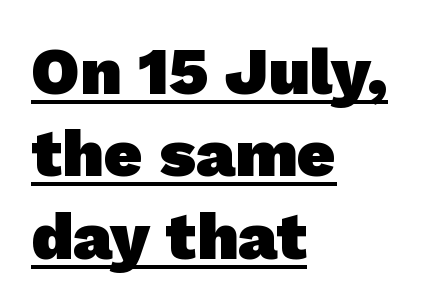
Q: Is the text bold? A: Yes.
Q: Is the typeface a serif or a sans-serif typeface? A: Sans-serif.
Q: Is the text underlined? A: Yes.
Q: How is the paragraph aligned? A: Left-aligned.
Q: Is the spacing between letters normal or unusually wide? A: Normal.
Q: Width (condensed, normal, or wide)? A: Normal.
Q: Stroke contrast? A: Low.
Q: x-height? A: Medium.
Q: Monospaced? A: No.
